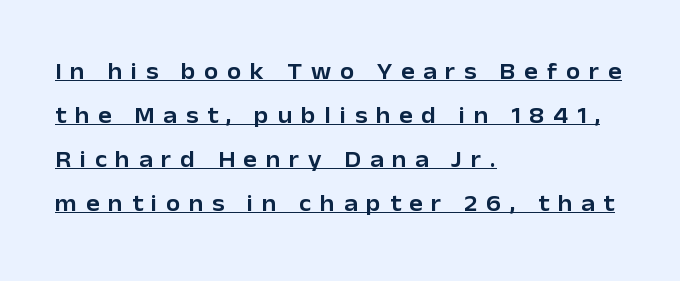
Here the glyphs are tracked loosely, breaking word shapes into spaced letters. If you drew a line through each stem, it would be perfectly vertical. The paragraph shown leans on its left margin. These characters rest on top of a visible drawn line. One glance says open: line gaps are wider than usual.
